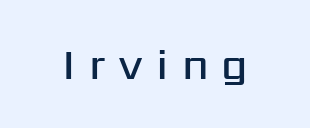
The image shows 42 px semibold sans-serif type, upright; set unusually wide letter spacing (+0.31 em), not underlined; medium stroke contrast and a medium x-height.
